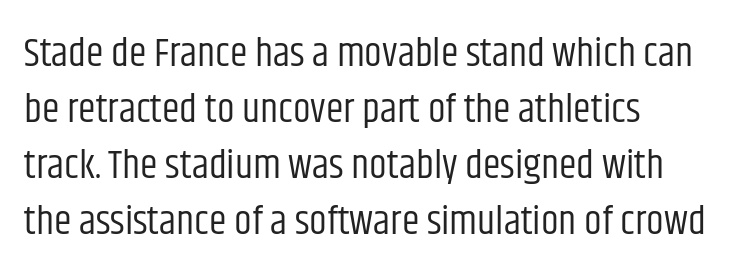
The image shows 40 px regular-weight, condensed sans-serif type, upright; set left-aligned, normal line spacing (1.4x), normal letter spacing, not underlined; low stroke contrast and a large x-height.
